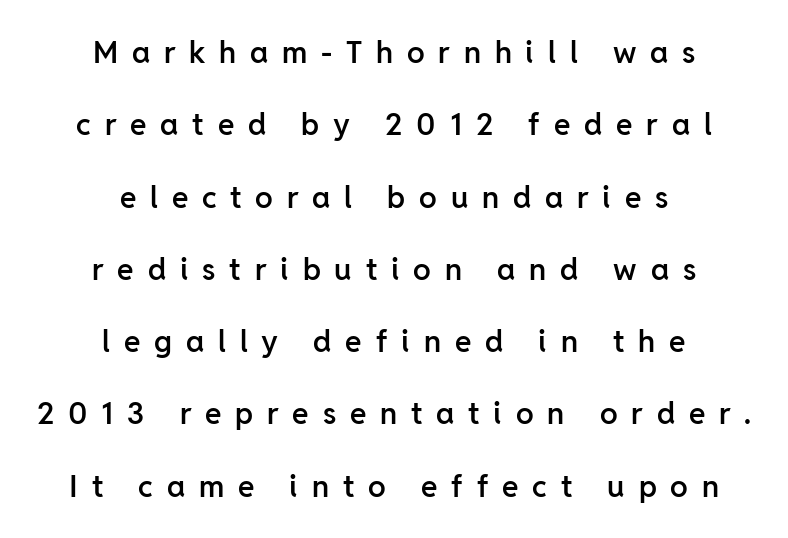
Q: Is the text bold? A: Semi-bold.
Q: Is the text italic (slanted)? A: No, it is upright.
Q: Is the typeface a serif or a sans-serif typeface? A: Sans-serif.
Q: Is the text underlined? A: No.
Q: How is the paragraph aligned? A: Centered.
Q: Is the spacing between letters normal or unusually wide? A: Unusually wide.
Q: Is the spacing between lines tight, normal or loose? A: Loose.
Q: Width (condensed, normal, or wide)? A: Normal.
Q: Stroke contrast? A: Low.
Q: x-height? A: Medium.
Q: Monospaced? A: No.
